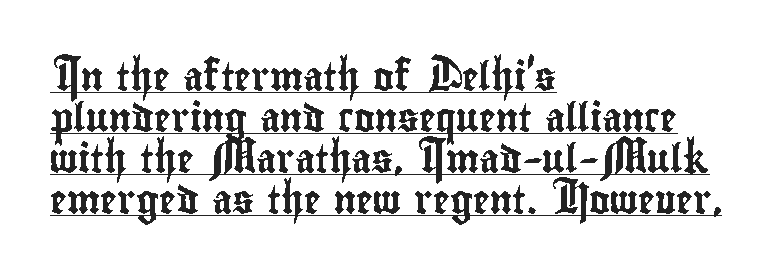
The rendering uses natural spacing where letterforms have individual widths. This rendering uses left alignment, leaving the right contour irregular. The line texture is even and compact thanks to regular tracking. Successive baselines arrive at the customary interval.
